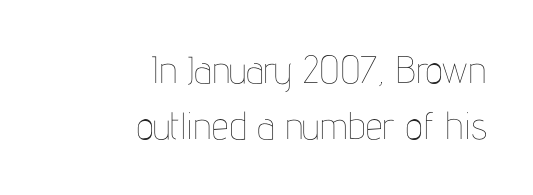
{"italic": "no", "bold": "no", "weight": "thin", "width": "condensed", "stroke_contrast": "low", "x_height": "medium", "monospaced": "no", "underline": "no", "align": "right", "line_spacing": "normal", "line_spacing_ratio": 1.48, "letter_spacing": "normal", "letter_spacing_em": 0.0, "glyph_px": 38}
